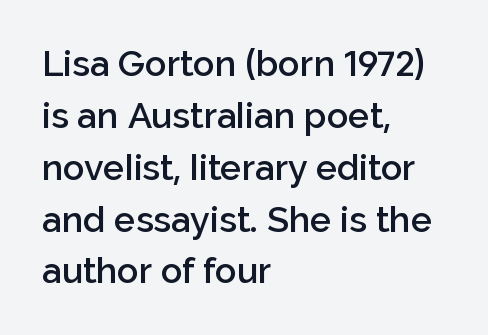
Q: Is the text bold? A: Semi-bold.
Q: Is the text italic (slanted)? A: No, it is upright.
Q: Is the typeface a serif or a sans-serif typeface? A: Sans-serif.
Q: Is the text underlined? A: No.
Q: How is the paragraph aligned? A: Left-aligned.
Q: Is the spacing between letters normal or unusually wide? A: Normal.
Q: Is the spacing between lines tight, normal or loose? A: Normal.
Q: Width (condensed, normal, or wide)? A: Normal.
Q: Stroke contrast? A: Low.
Q: x-height? A: Medium.
Q: Monospaced? A: No.
